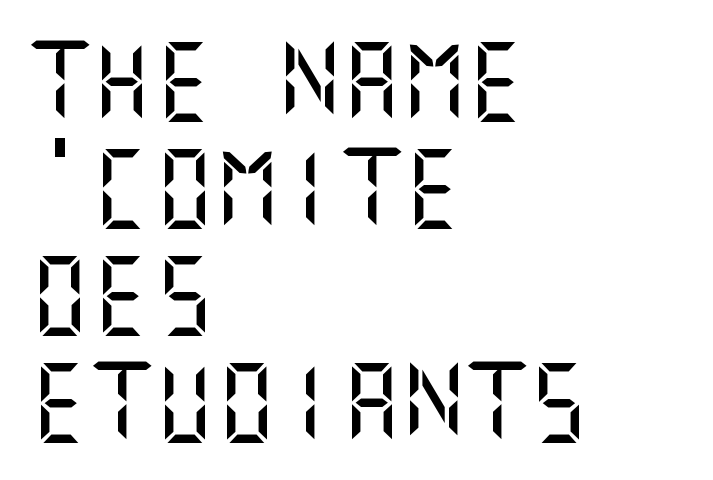
{"serif": "no", "italic": "no", "width": "normal", "stroke_contrast": "medium", "x_height": "large", "underline": "no", "align": "left", "line_spacing": "normal", "line_spacing_ratio": 1.37, "letter_spacing": "normal", "letter_spacing_em": 0.0, "glyph_px": 78}
